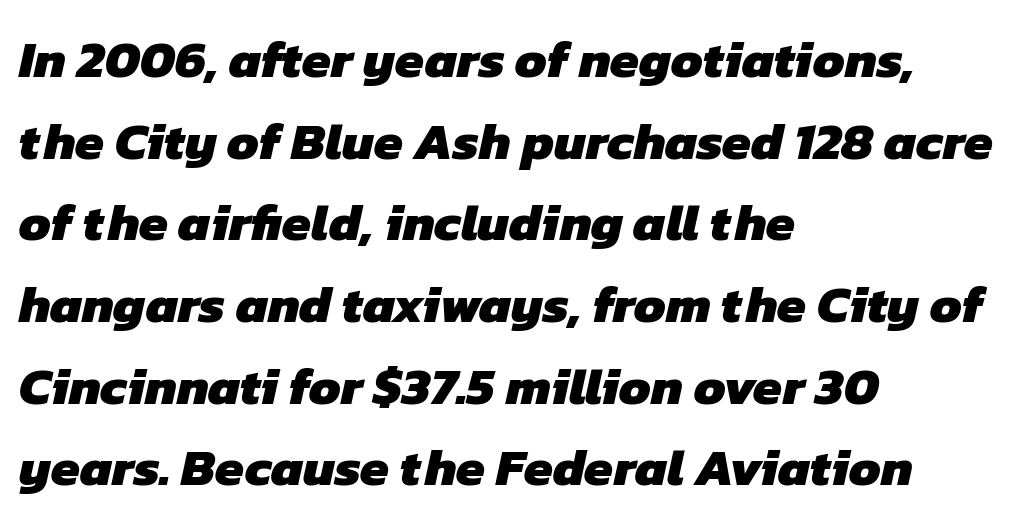
The image shows 52 px heavy sans-serif type; set left-aligned, normal line spacing (1.57x), normal letter spacing, not underlined; low stroke contrast and a medium x-height.
